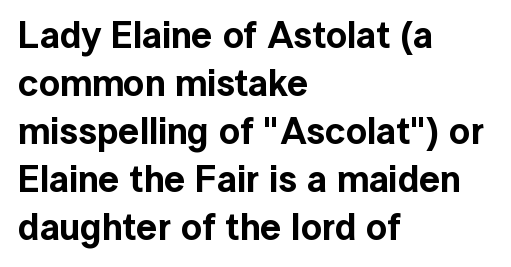
The rendering uses natural spacing where letterforms have individual widths. The specimen omits any rule beneath the text block's lines. Glyph-to-glyph distance matches everyday printed text. Stroke terminals: plain, sans-serif. The space between consecutive lines is moderate. Casual observation: everything's shoved over to the left.
